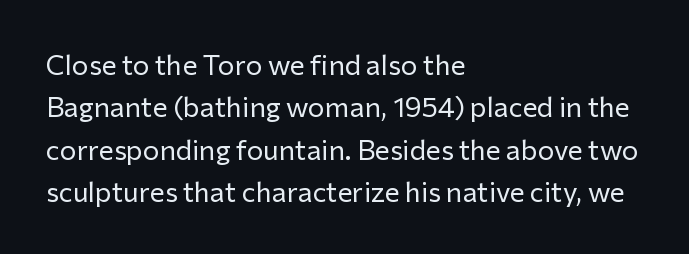
Alignment: flush left. Beneath every word, the page is bare. Successive baselines arrive at the customary interval. The rendering keeps characters at their native spacing. The glyphs in this specimen are sans serif. Note the varied advance widths — an 'i' is clearly narrower than an 'm'.
